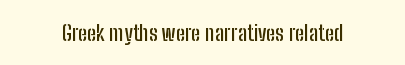
The image shows 22 px text type, upright; set normal letter spacing, not underlined.
